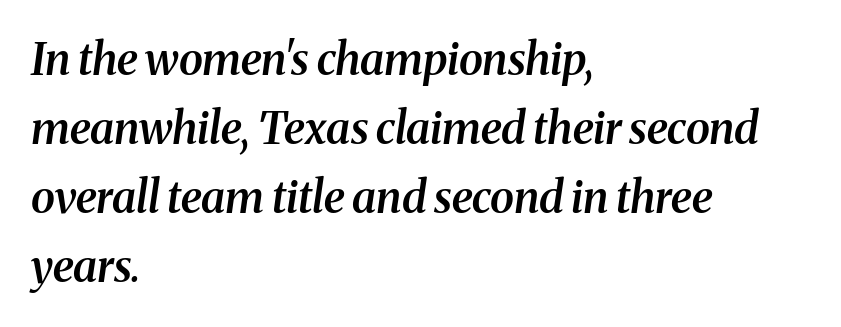
The image shows 44 px semibold serif type, italic (leaning right); set left-aligned, normal line spacing (1.57x), normal letter spacing, not underlined; medium stroke contrast and a medium x-height.
